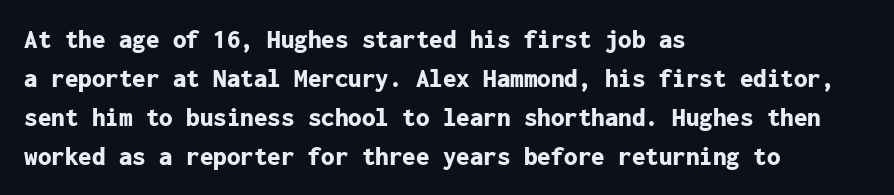
Q: Is the text bold? A: Yes.
Q: Is the text italic (slanted)? A: No, it is upright.
Q: Is the text underlined? A: No.
Q: How is the paragraph aligned? A: Left-aligned.
Q: Is the spacing between letters normal or unusually wide? A: Normal.
Q: Is the spacing between lines tight, normal or loose? A: Normal.
